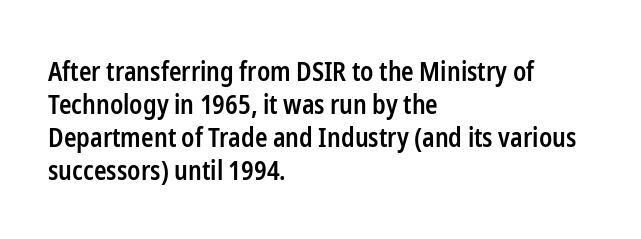
Q: Is the text bold? A: Semi-bold.
Q: Is the text italic (slanted)? A: No, it is upright.
Q: Is the text underlined? A: No.
Q: How is the paragraph aligned? A: Left-aligned.
Q: Is the spacing between letters normal or unusually wide? A: Normal.
Q: Is the spacing between lines tight, normal or loose? A: Normal.
